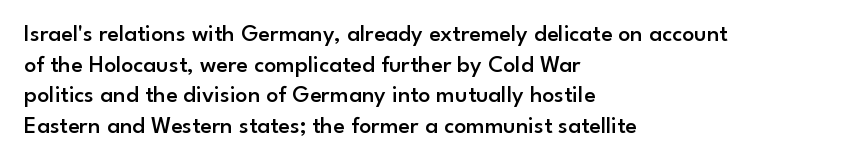
The image shows 24 px text type, upright; set left-aligned, normal line spacing (1.28x), normal letter spacing, not underlined.
